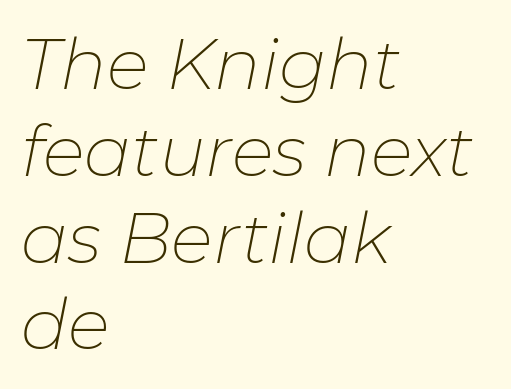
The image shows 70 px thin type, italic (leaning right); set left-aligned, line spacing 1.24x, normal letter spacing, not underlined; low stroke contrast and a medium x-height.
